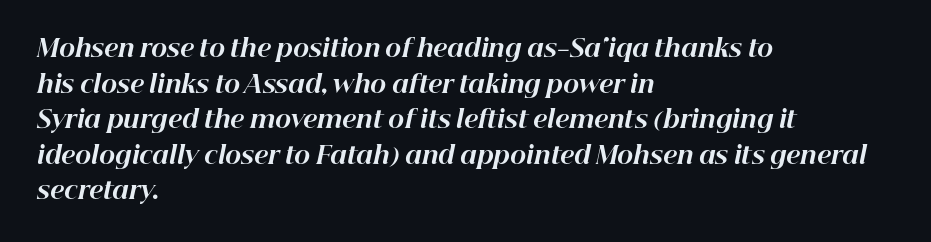
The zone under the glyphs is completely vacant. What's the leading like? Ordinary, nothing unusual. The specimen reads as italic at a glance. Where is the straight margin? On the left. Emphasis by weight is at full strength: bold.
